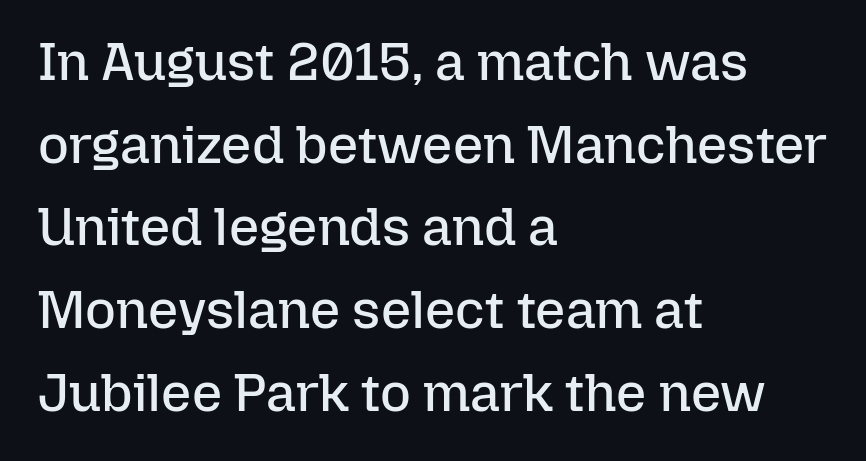
{"italic": "no", "bold": "no", "weight": "regular", "width": "normal", "stroke_contrast": "low", "x_height": "medium", "monospaced": "no", "underline": "no", "align": "left", "line_spacing": "normal", "line_spacing_ratio": 1.56, "letter_spacing": "normal", "letter_spacing_em": 0.0, "glyph_px": 53}
